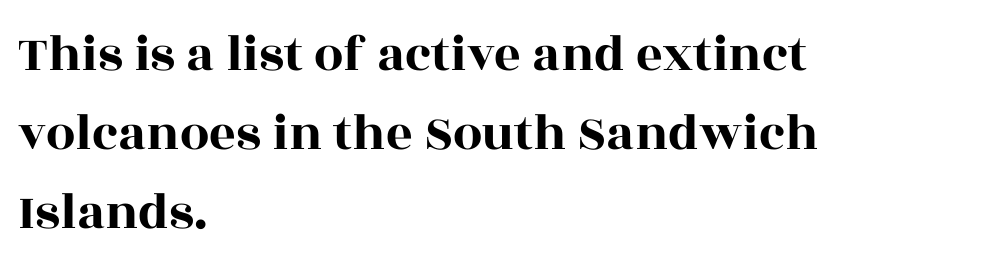
{"serif": "yes", "italic": "no", "width": "wide", "x_height": "large", "monospaced": "no", "underline": "no", "align": "left", "line_spacing": "normal", "line_spacing_ratio": 1.52, "letter_spacing": "normal", "letter_spacing_em": 0.0, "glyph_px": 52}
